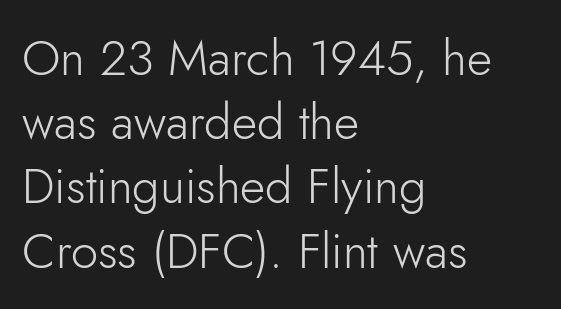
Q: Is the text bold? A: No.
Q: Is the text italic (slanted)? A: No, it is upright.
Q: Is the typeface a serif or a sans-serif typeface? A: Sans-serif.
Q: Is the text underlined? A: No.
Q: How is the paragraph aligned? A: Left-aligned.
Q: Is the spacing between letters normal or unusually wide? A: Normal.
Q: Is the spacing between lines tight, normal or loose? A: Normal.
Q: Width (condensed, normal, or wide)? A: Normal.
Q: Stroke contrast? A: Low.
Q: x-height? A: Small.
Q: Monospaced? A: No.
